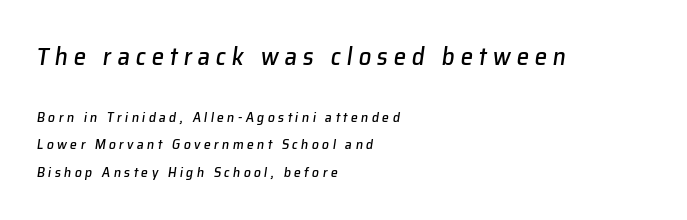
{"italic": "yes", "lean": "right", "slant_degrees": 8, "underline": "no", "align": "left", "line_spacing": "loose", "line_spacing_ratio": 1.96, "letter_spacing": "wide", "letter_spacing_em": 0.23, "larger_block": "first", "size_ratio": 1.79, "glyph_px": 25}
